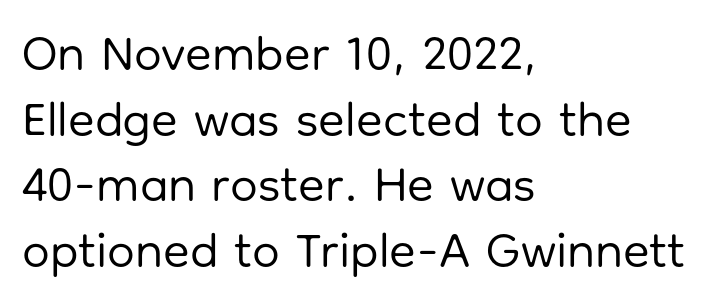
Descenders are the only things crossing below the line. The paragraph has a hard left edge and a soft right edge. The rendering uses natural spacing where letterforms have individual widths. Bold? No — there's no thickening of the strokes.
